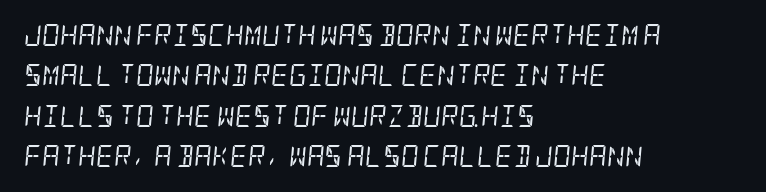
{"italic": "yes", "lean": "right", "slant_degrees": 5, "bold": "no", "underline": "no", "align": "left", "line_spacing_ratio": 1.84, "letter_spacing": "normal", "letter_spacing_em": 0.0, "glyph_px": 22}
